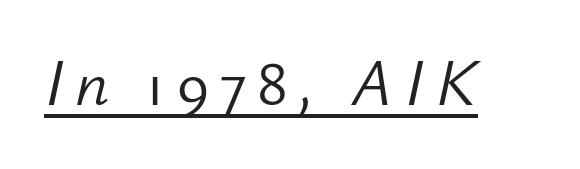
{"italic": "yes", "lean": "right", "slant_degrees": 12, "bold": "no", "weight": "light", "width": "normal", "stroke_contrast": "low", "x_height": "small", "monospaced": "no", "underline": "yes", "glyph_px": 66}
